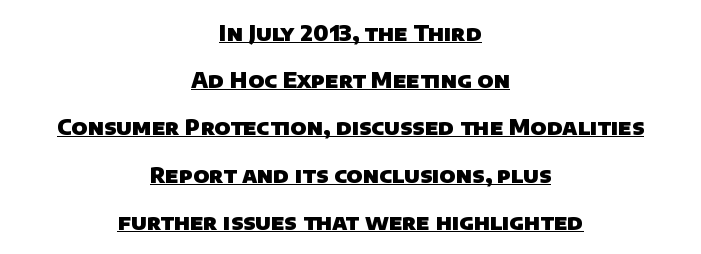
Nobody touched the tracking dial on this one. Does the leading feel generous? Absolutely, it's lavish. Which margin do the lines hug? Neither — every line sits in the middle. Typographic density is high because the face is bold. The face used here appears with an underline applied.
